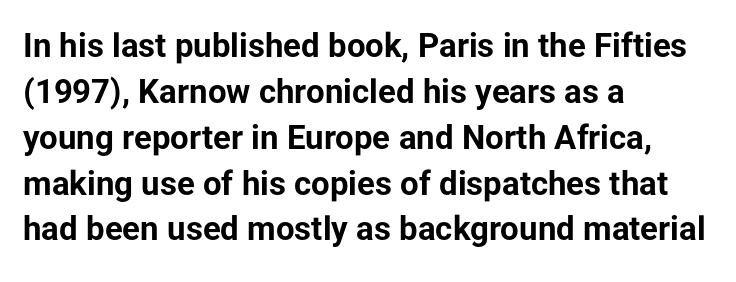
The image shows 33 px bold sans-serif type, upright; set left-aligned, normal line spacing (1.39x), normal letter spacing, not underlined; low stroke contrast and a medium x-height.
